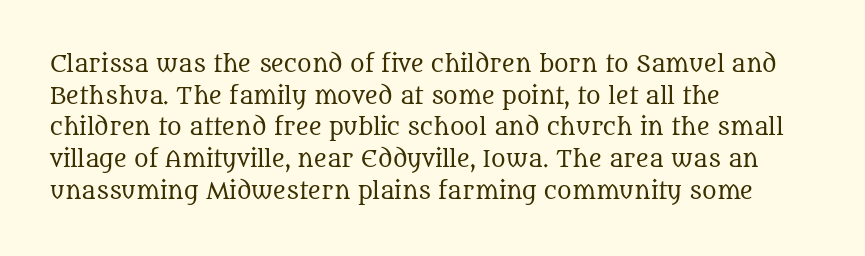
Ordinary non-slanted type is in use. Whoever set this chose a conventional vertical rhythm. Nothing unusual about the tracking: characters are spaced as the font intends. Every row of glyphs begins at an identical x-position on the left.
